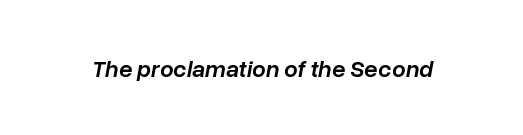
The image shows 24 px text type, italic (leaning right); set normal letter spacing, not underlined.
